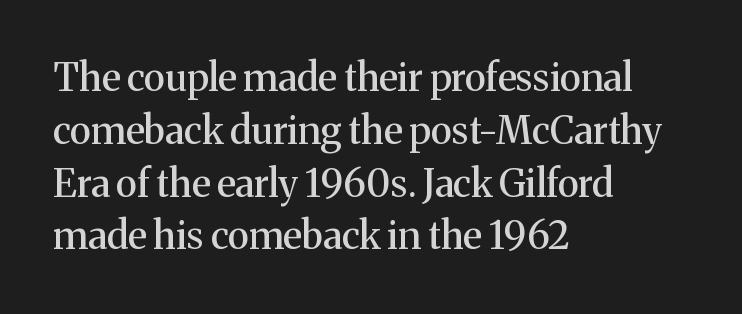
Q: Is the text italic (slanted)? A: No, it is upright.
Q: Is the typeface a serif or a sans-serif typeface? A: Serif.
Q: Is the text underlined? A: No.
Q: How is the paragraph aligned? A: Left-aligned.
Q: Is the spacing between letters normal or unusually wide? A: Normal.
Q: Is the spacing between lines tight, normal or loose? A: Normal.
Q: Width (condensed, normal, or wide)? A: Normal.
Q: Stroke contrast? A: Medium.
Q: x-height? A: Medium.
Q: Monospaced? A: No.
